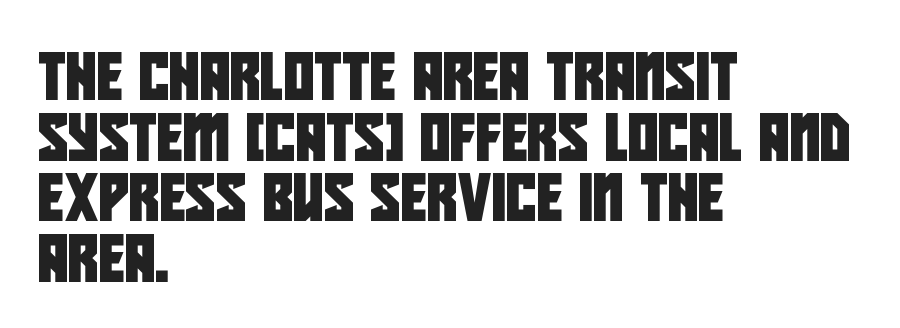
Q: Is the typeface a serif or a sans-serif typeface? A: Sans-serif.
Q: Is the text underlined? A: No.
Q: How is the paragraph aligned? A: Left-aligned.
Q: Is the spacing between letters normal or unusually wide? A: Normal.
Q: Is the spacing between lines tight, normal or loose? A: Normal.
Q: Width (condensed, normal, or wide)? A: Condensed.
Q: Stroke contrast? A: Low.
Q: x-height? A: Large.
Q: Monospaced? A: No.
